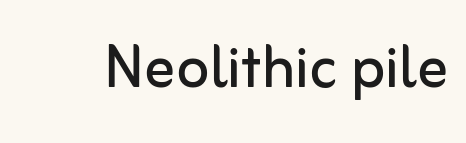
{"serif": "no", "italic": "no", "bold": "no", "weight": "regular", "width": "normal", "stroke_contrast": "low", "x_height": "medium", "monospaced": "no", "underline": "no", "letter_spacing": "normal", "letter_spacing_em": 0.0, "glyph_px": 76}
